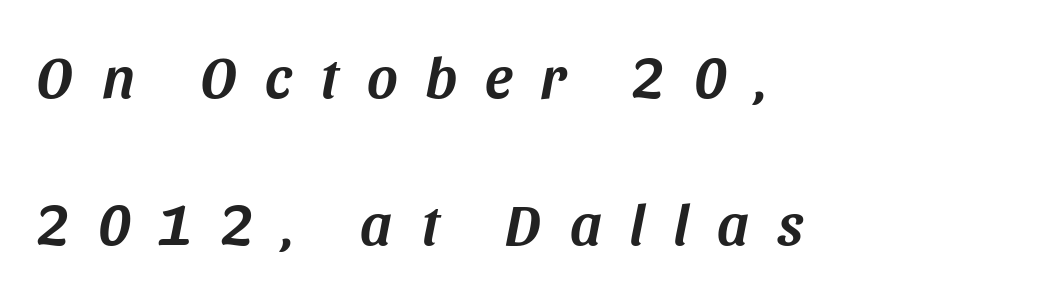
Q: Is the text italic (slanted)? A: Yes, it leans right by about 11 degrees.
Q: Is the text underlined? A: No.
Q: How is the paragraph aligned? A: Left-aligned.
Q: Is the spacing between letters normal or unusually wide? A: Unusually wide.
Q: Is the spacing between lines tight, normal or loose? A: Loose.
Q: Width (condensed, normal, or wide)? A: Normal.
Q: Stroke contrast? A: Medium.
Q: x-height? A: Large.
Q: Monospaced? A: No.
